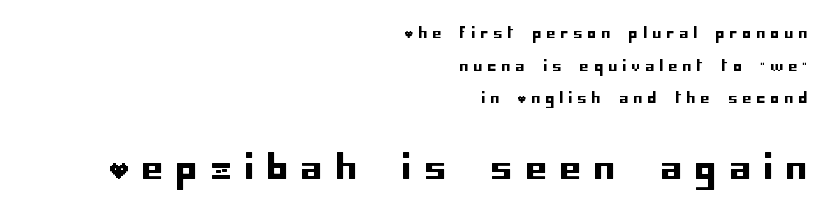
{"serif": "no", "italic": "no", "width": "normal", "stroke_contrast": "low", "x_height": "large", "underline": "no", "align": "right", "line_spacing": "loose", "line_spacing_ratio": 2.33, "letter_spacing": "wide", "letter_spacing_em": 0.39, "larger_block": "second", "size_ratio": 2.43, "glyph_px": 34}
